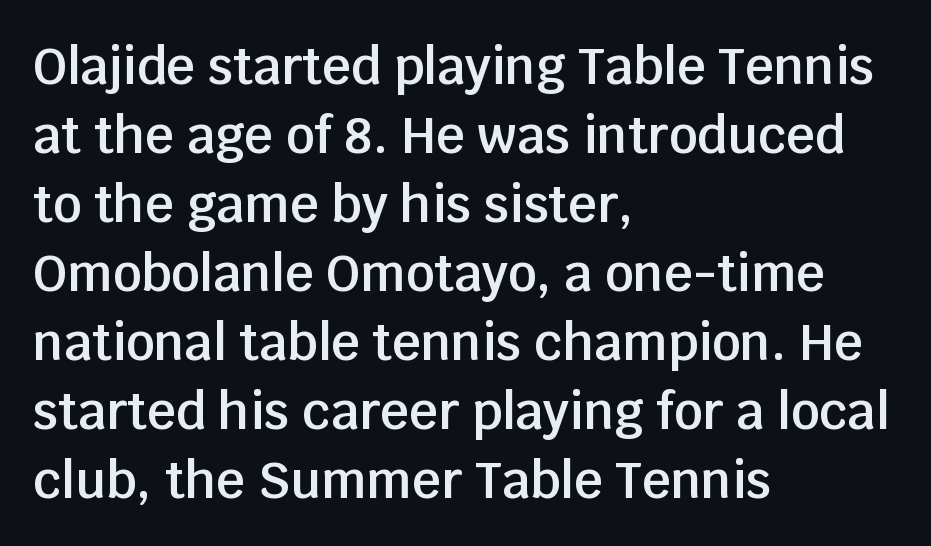
Q: Is the text bold? A: Semi-bold.
Q: Is the text italic (slanted)? A: No, it is upright.
Q: Is the typeface a serif or a sans-serif typeface? A: Sans-serif.
Q: Is the text underlined? A: No.
Q: How is the paragraph aligned? A: Left-aligned.
Q: Is the spacing between letters normal or unusually wide? A: Normal.
Q: Is the spacing between lines tight, normal or loose? A: Normal.
Q: Width (condensed, normal, or wide)? A: Normal.
Q: Stroke contrast? A: Low.
Q: x-height? A: Large.
Q: Monospaced? A: No.
